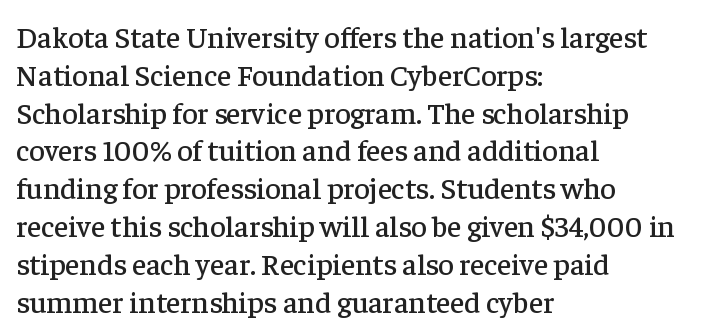
Q: Is the text italic (slanted)? A: No, it is upright.
Q: Is the typeface a serif or a sans-serif typeface? A: Serif.
Q: Is the text underlined? A: No.
Q: How is the paragraph aligned? A: Left-aligned.
Q: Is the spacing between letters normal or unusually wide? A: Normal.
Q: Is the spacing between lines tight, normal or loose? A: Normal.
Q: Width (condensed, normal, or wide)? A: Normal.
Q: Stroke contrast? A: Low.
Q: x-height? A: Medium.
Q: Monospaced? A: No.
